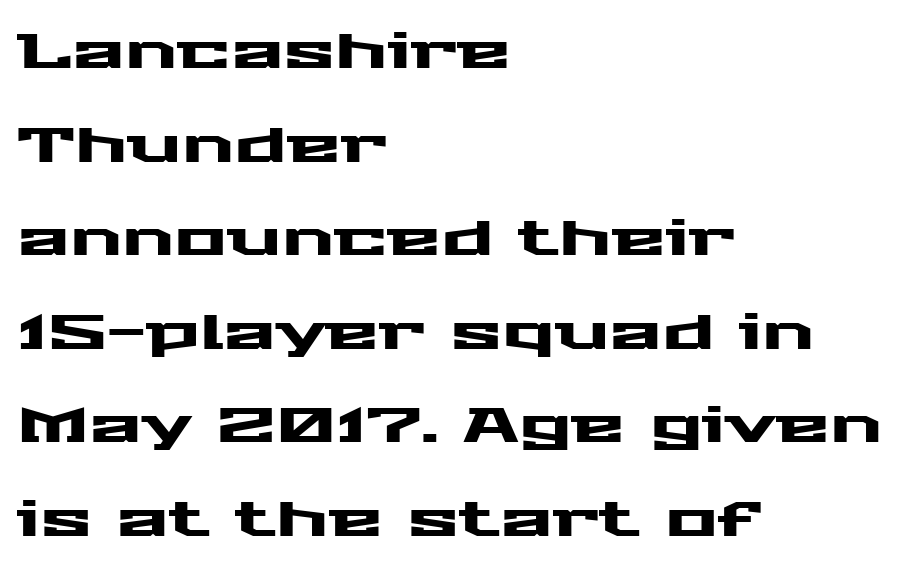
The typography opts for an upright posture over an oblique one. The face used here is proportionally spaced, like ordinary book or web type. Font category for this specimen: sans-serif. The passage shown has conventional tracking throughout. Rule under the text: the space is simply empty.
